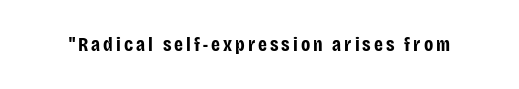
The type sits square on the baseline with zero lean. Lines of text with bare space underneath. Does the weight exceed regular? Yes, all the way to bold.
